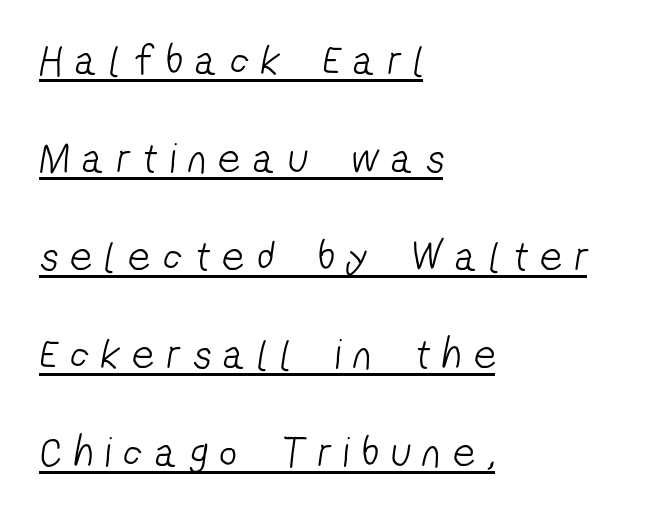
{"serif": "no", "bold": "no", "weight": "light", "width": "condensed", "stroke_contrast": "low", "x_height": "medium", "monospaced": "no", "underline": "yes", "align": "left", "line_spacing": "loose", "line_spacing_ratio": 2.28, "letter_spacing": "wide", "letter_spacing_em": 0.3, "glyph_px": 43}
